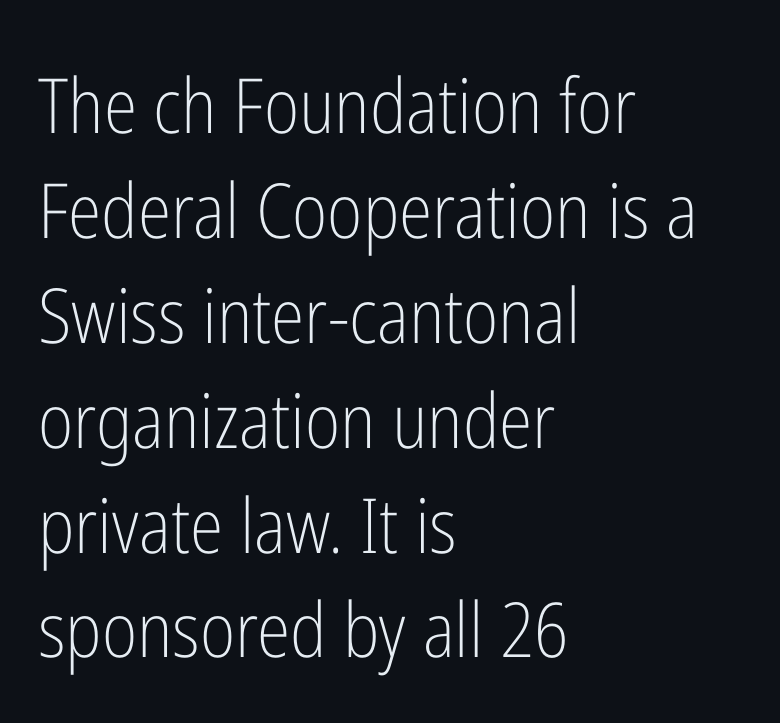
Q: Is the text bold? A: No.
Q: Is the text italic (slanted)? A: No, it is upright.
Q: Is the typeface a serif or a sans-serif typeface? A: Sans-serif.
Q: Is the text underlined? A: No.
Q: How is the paragraph aligned? A: Left-aligned.
Q: Is the spacing between letters normal or unusually wide? A: Normal.
Q: Is the spacing between lines tight, normal or loose? A: Normal.
Q: Width (condensed, normal, or wide)? A: Condensed.
Q: Stroke contrast? A: Low.
Q: x-height? A: Medium.
Q: Monospaced? A: No.
